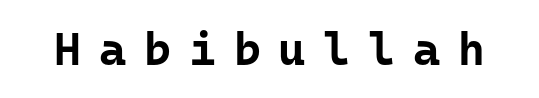
{"serif": "no", "italic": "no", "bold": "yes", "weight": "bold", "width": "normal", "stroke_contrast": "low", "x_height": "medium", "monospaced": "yes", "underline": "no", "letter_spacing": "wide", "letter_spacing_em": 0.39, "glyph_px": 46}
